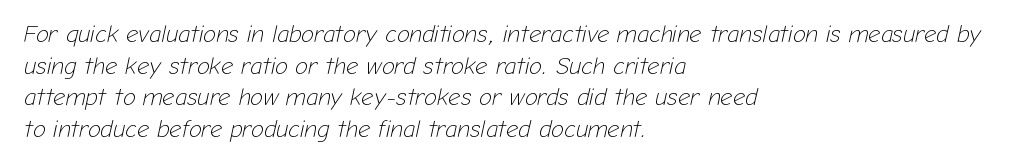
{"italic": "yes", "lean": "right", "slant_degrees": 12, "bold": "no", "underline": "no", "align": "left", "line_spacing": "normal", "line_spacing_ratio": 1.32, "letter_spacing": "normal", "letter_spacing_em": 0.0, "glyph_px": 24}
